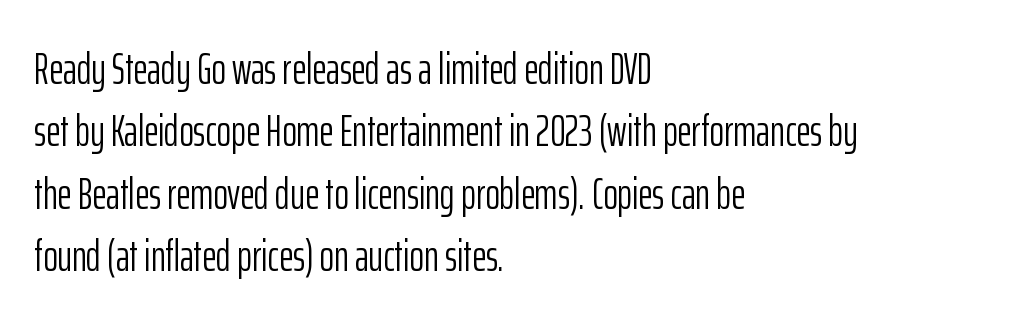
The image shows 44 px light, condensed sans-serif type, upright; set left-aligned, normal line spacing (1.42x), normal letter spacing, not underlined; low stroke contrast and a medium x-height.
